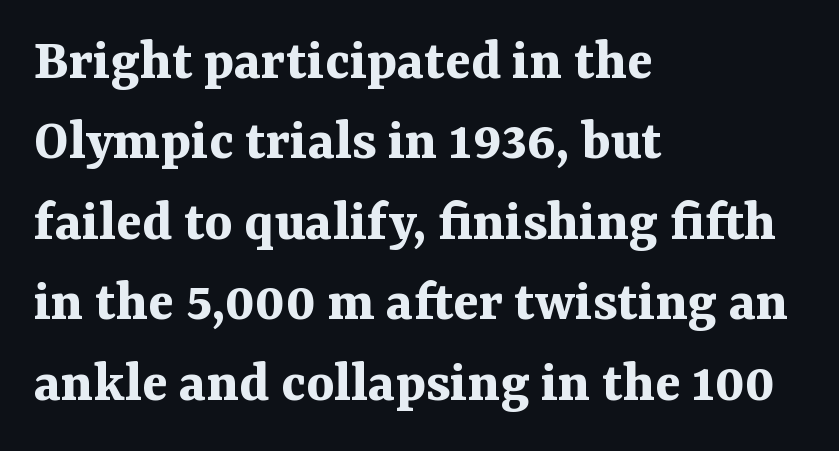
Q: Is the text bold? A: Yes.
Q: Is the text italic (slanted)? A: No, it is upright.
Q: Is the typeface a serif or a sans-serif typeface? A: Serif.
Q: Is the text underlined? A: No.
Q: How is the paragraph aligned? A: Left-aligned.
Q: Is the spacing between letters normal or unusually wide? A: Normal.
Q: Is the spacing between lines tight, normal or loose? A: Normal.
Q: Width (condensed, normal, or wide)? A: Normal.
Q: Stroke contrast? A: Medium.
Q: x-height? A: Medium.
Q: Monospaced? A: No.
